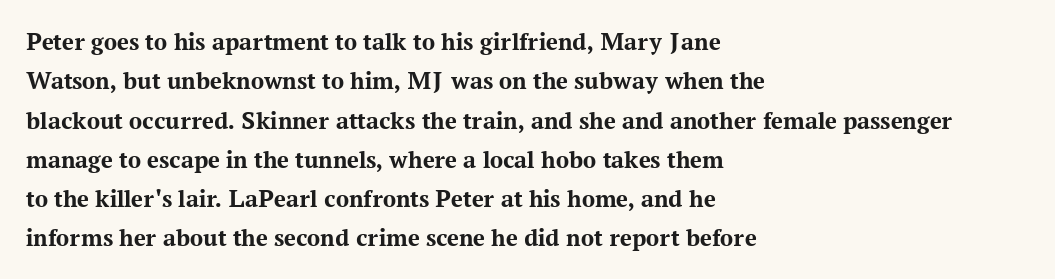
{"italic": "no", "bold": "yes", "underline": "no", "align": "left", "line_spacing": "normal", "line_spacing_ratio": 1.51, "letter_spacing": "normal", "letter_spacing_em": 0.0, "glyph_px": 26}
